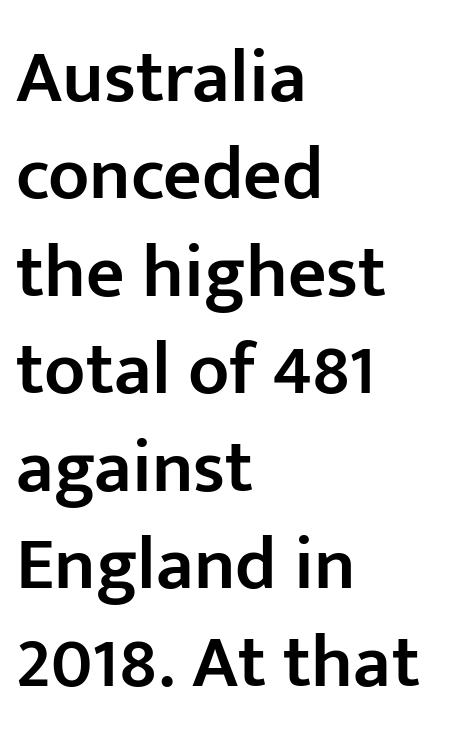
These lines are composed in type without serifs. This is roman type, the default non-slanted kind. No extra tracking has been applied to these lines. Normally led — the rows are evenly, conventionally spaced. A somewhat darkened texture: the type is semibold rather than bold. The face used here is proportionally spaced, like ordinary book or web type.
